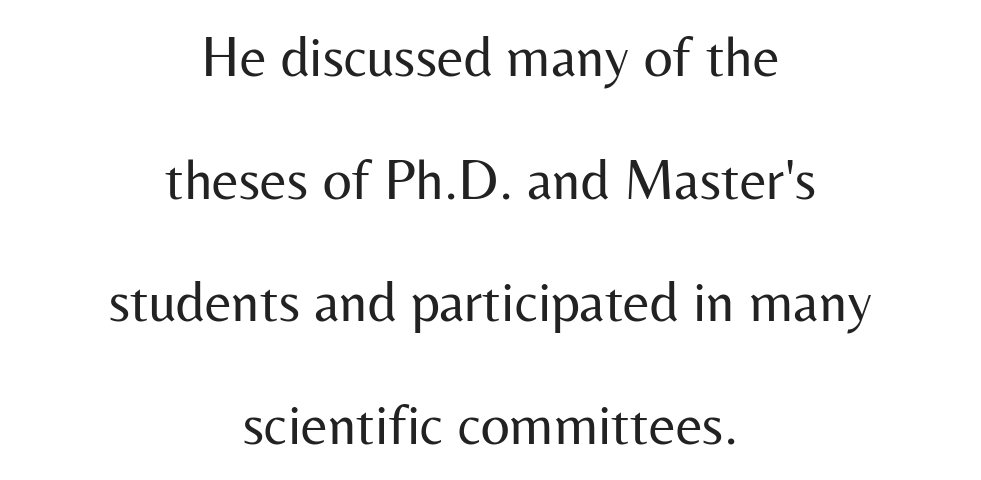
The image shows 57 px regular-weight sans-serif type, upright; set centered, loose line spacing (2.15x), normal letter spacing, not underlined; medium stroke contrast and a medium x-height.
